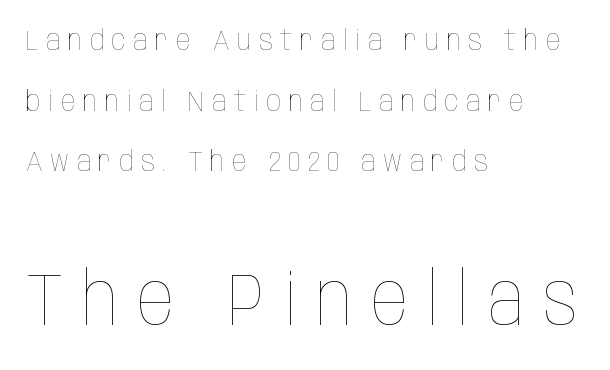
Check the space under the baseline: it is left empty. Designer's note — italics off, roman on. Compare the two chunks: the lower has the greater cap height. Is this a heavy cut? Hardly; it is regular or lighter.
